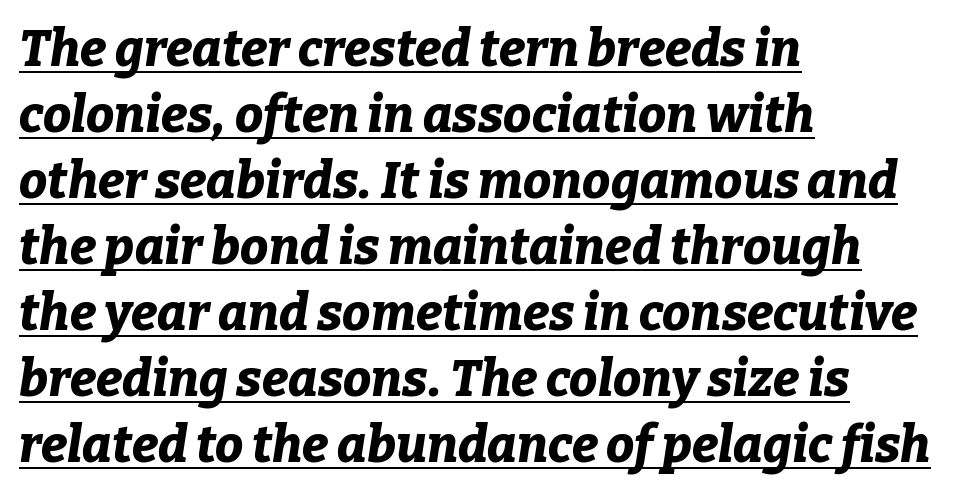
Each letter keeps its own natural width here, so spacing adapts to shape. When letters slant like this, we call the style italic. Caption: bold face, heavy strokes. How are the letters spaced? Ordinarily, with no added tracking.
